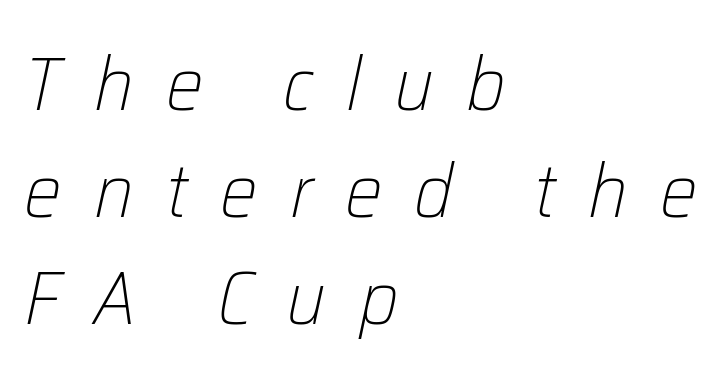
Q: Is the text bold? A: No.
Q: Is the text italic (slanted)? A: Yes, it leans right by about 12 degrees.
Q: Is the text underlined? A: No.
Q: How is the paragraph aligned? A: Left-aligned.
Q: Is the spacing between letters normal or unusually wide? A: Unusually wide.
Q: Is the spacing between lines tight, normal or loose? A: Normal.
Q: Width (condensed, normal, or wide)? A: Normal.
Q: Stroke contrast? A: Low.
Q: x-height? A: Medium.
Q: Monospaced? A: No.
